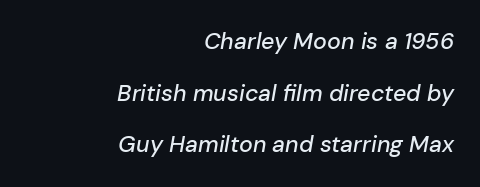
Q: Is the text italic (slanted)? A: Yes, it leans right by about 10 degrees.
Q: Is the text underlined? A: No.
Q: How is the paragraph aligned? A: Right-aligned.
Q: Is the spacing between letters normal or unusually wide? A: Normal.
Q: Is the spacing between lines tight, normal or loose? A: Loose.
